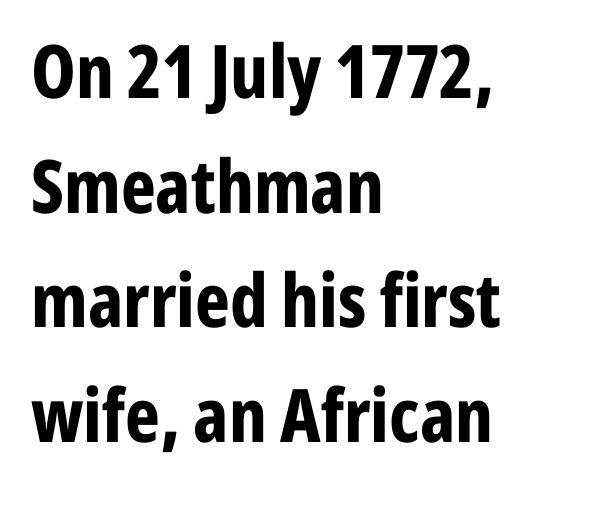
The image shows 74 px bold, condensed sans-serif type, upright; set left-aligned, normal line spacing (1.55x), normal letter spacing, not underlined; low stroke contrast and a medium x-height.
